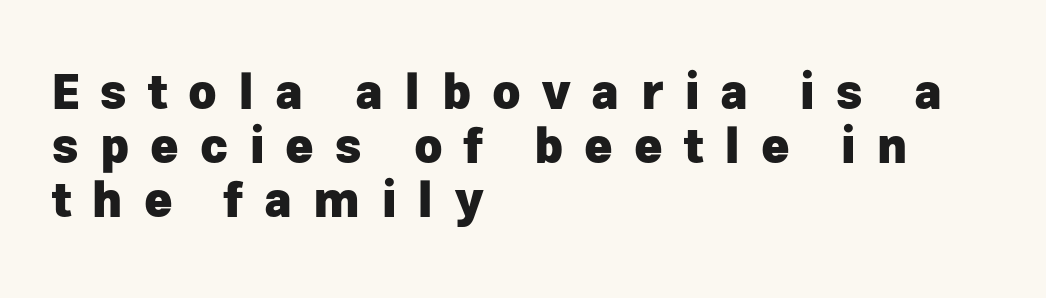
{"serif": "no", "italic": "no", "bold": "yes", "weight": "heavy", "width": "normal", "stroke_contrast": "low", "x_height": "medium", "monospaced": "no", "underline": "no", "align": "left", "line_spacing": "tight", "line_spacing_ratio": 1.12, "letter_spacing": "wide", "letter_spacing_em": 0.44, "glyph_px": 48}
